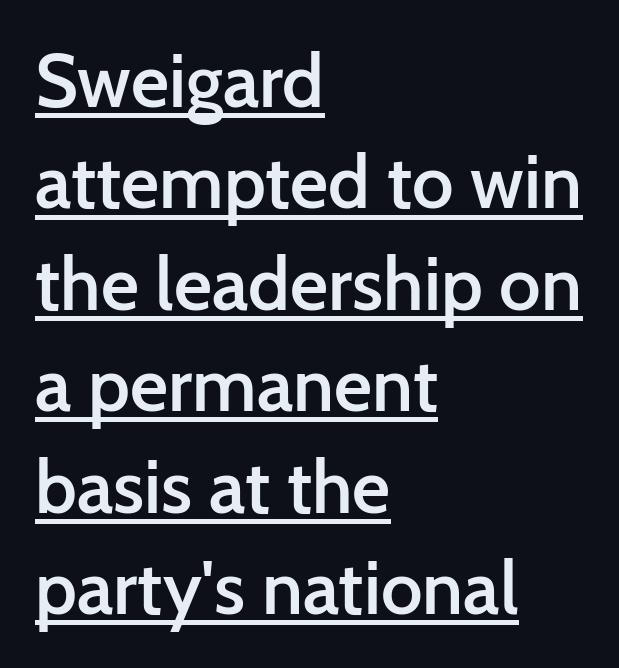
The typeface chosen for these lines omits serifs. One-word summary of the alignment: left. Does the weight exceed regular? Yes, but only to semibold. Interline gaps are of average width in this sample. Do the characters align in a grid? No, the font is proportional. Does a line run under the words? Yes, clearly.
